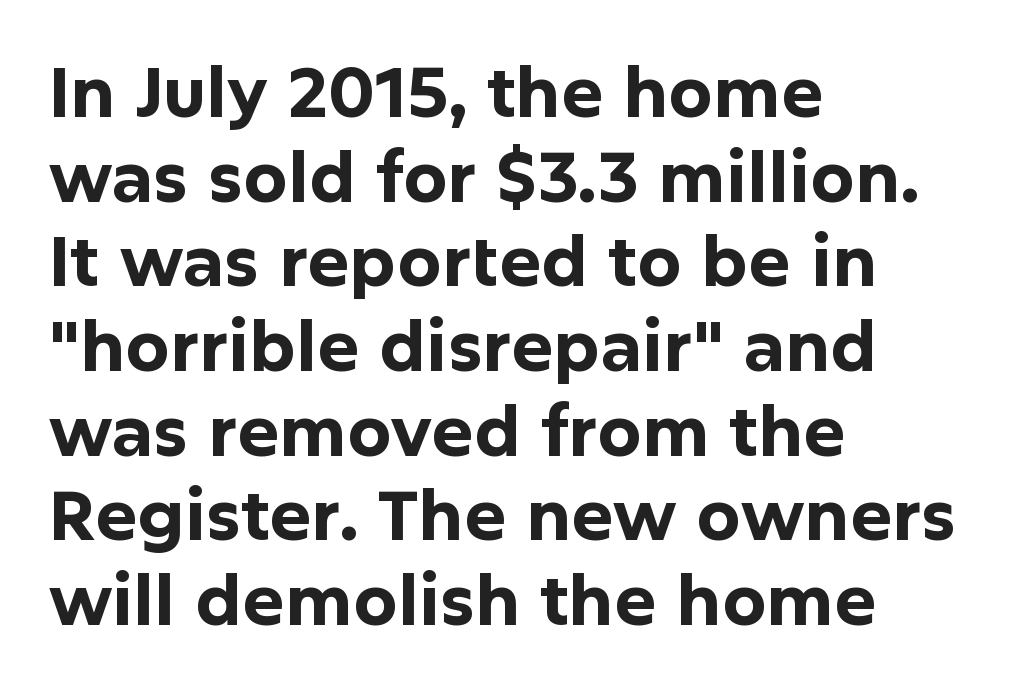
{"serif": "no", "italic": "no", "bold": "yes", "weight": "bold", "width": "normal", "stroke_contrast": "low", "x_height": "medium", "monospaced": "no", "underline": "no", "align": "left", "line_spacing_ratio": 1.21, "letter_spacing": "normal", "letter_spacing_em": 0.0, "glyph_px": 70}
